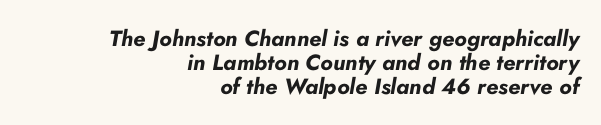
The image shows 22 px bold type, italic (leaning right); set right-aligned, tight line spacing (1.09x), normal letter spacing, not underlined.
